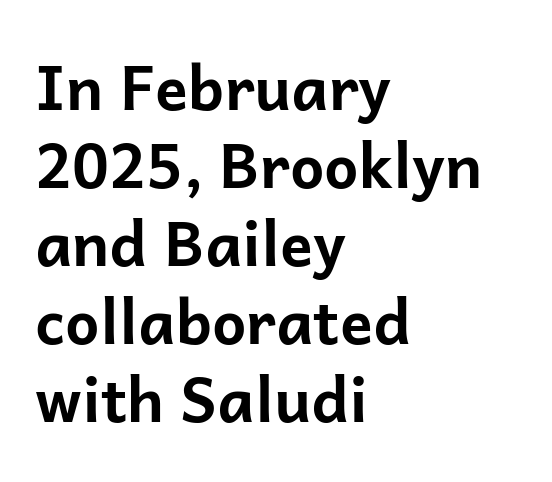
{"serif": "no", "italic": "no", "bold": "yes", "weight": "bold", "width": "normal", "stroke_contrast": "low", "x_height": "medium", "monospaced": "no", "underline": "no", "align": "left", "line_spacing": "normal", "line_spacing_ratio": 1.28, "letter_spacing": "normal", "letter_spacing_em": 0.0, "glyph_px": 61}
